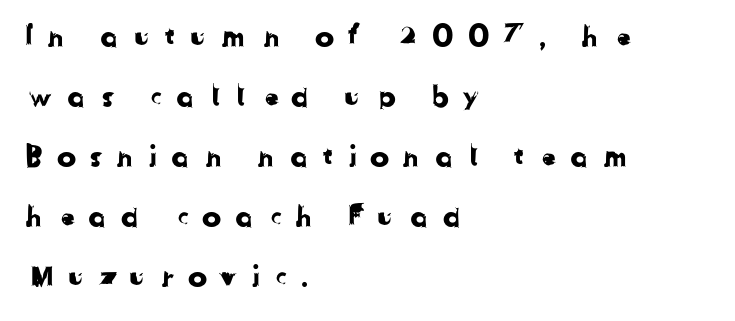
{"serif": "no", "width": "normal", "stroke_contrast": "low", "x_height": "medium", "monospaced": "no", "underline": "no", "align": "left", "line_spacing": "loose", "line_spacing_ratio": 2.07, "letter_spacing": "wide", "letter_spacing_em": 0.44, "glyph_px": 29}
